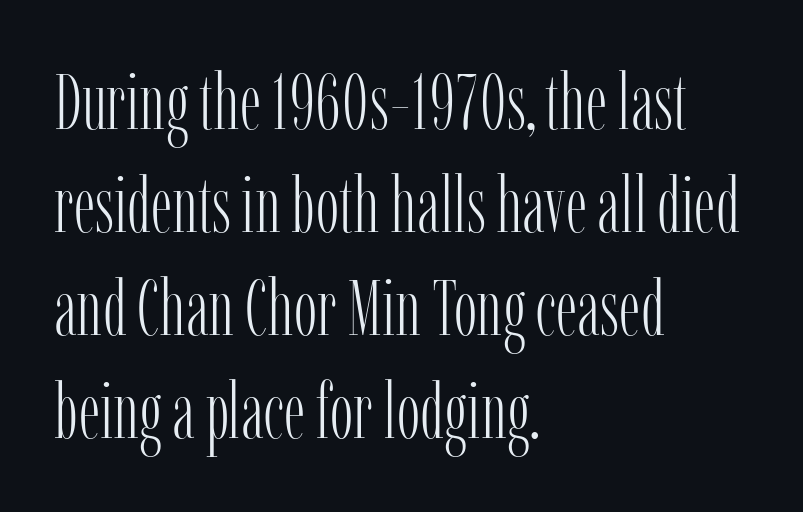
The image shows 78 px light, condensed serif type, upright; set left-aligned, normal line spacing (1.32x), normal letter spacing, not underlined; low stroke contrast and a medium x-height.
